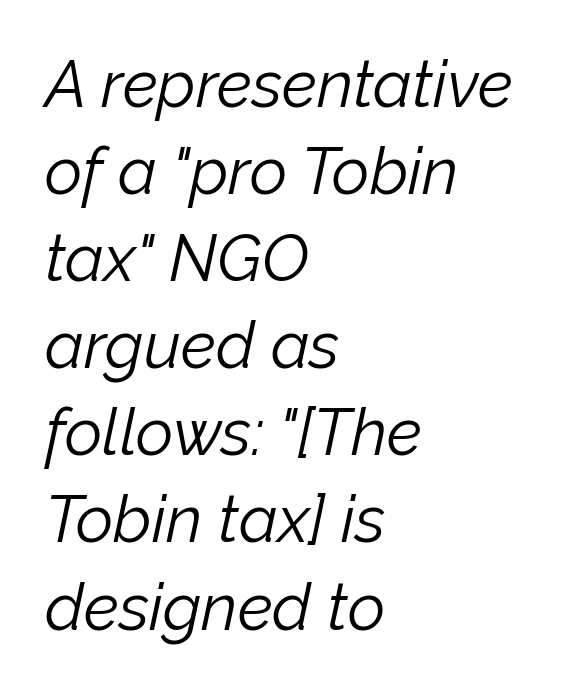
The image shows 65 px light type, italic (leaning right); set left-aligned, normal line spacing (1.34x), normal letter spacing, not underlined; low stroke contrast and a medium x-height.
